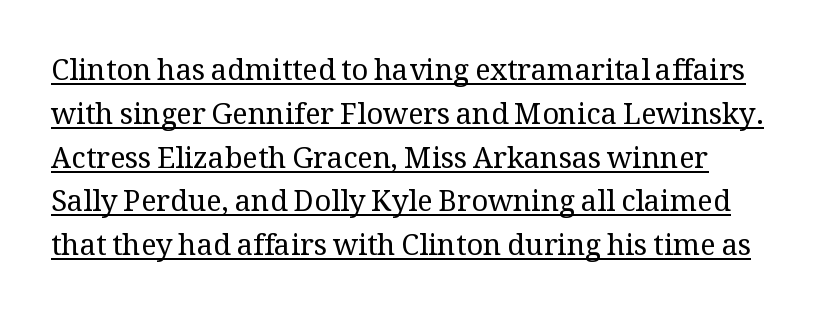
Each stroke keeps to a modest, everyday thickness or less. These lines sit exactly where default settings would place them. The lettering stays uniformly vertical, giving the passage a roman look. Is this a sans? No — the strokes have serifs. A typesetter would call this proportional, since set widths differ per character.
